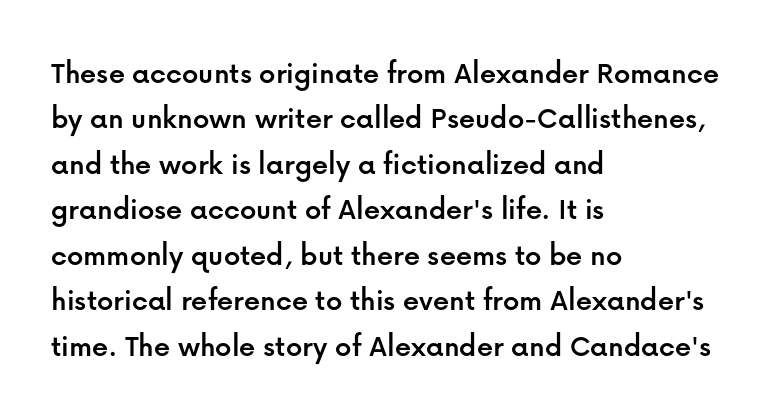
Q: Is the text italic (slanted)? A: No, it is upright.
Q: Is the typeface a serif or a sans-serif typeface? A: Sans-serif.
Q: Is the text underlined? A: No.
Q: How is the paragraph aligned? A: Left-aligned.
Q: Is the spacing between letters normal or unusually wide? A: Normal.
Q: Is the spacing between lines tight, normal or loose? A: Normal.
Q: Width (condensed, normal, or wide)? A: Normal.
Q: Stroke contrast? A: Low.
Q: x-height? A: Medium.
Q: Monospaced? A: No.
